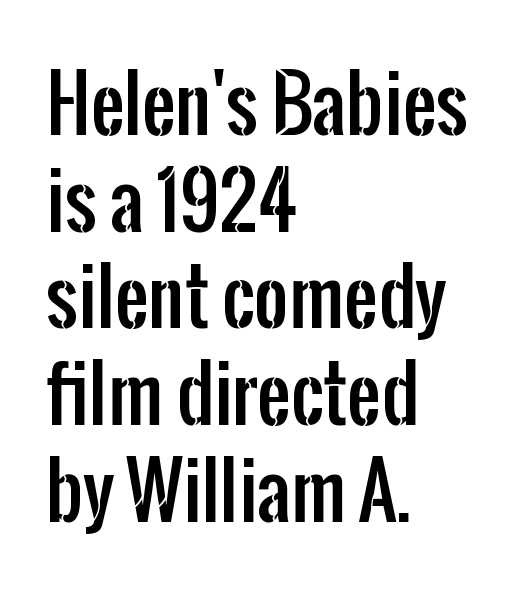
The image shows 75 px condensed sans-serif type, upright; set left-aligned, normal line spacing (1.29x), normal letter spacing, not underlined; low stroke contrast and a medium x-height.
